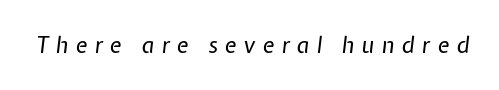
The image shows 22 px text type, italic (leaning right); set unusually wide letter spacing (+0.32 em), not underlined.
